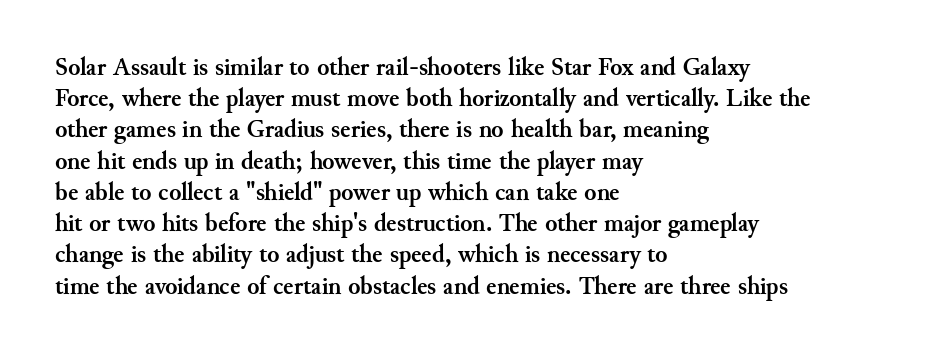
Caption: standard tracking, unaltered. Weight: bold. Line beginnings align vertically; line endings do not. The type sits square on the baseline with zero lean.
